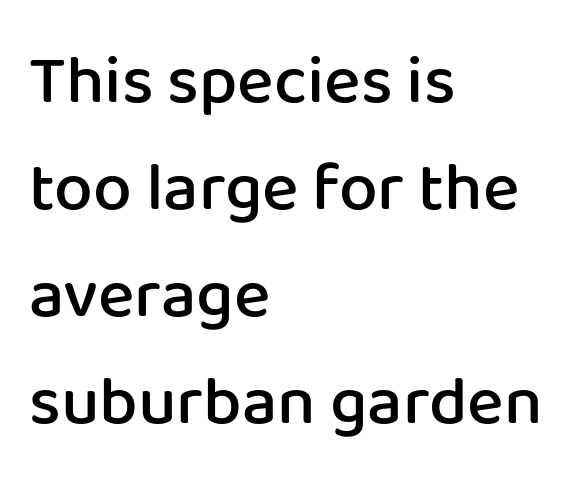
Q: Is the text bold? A: Semi-bold.
Q: Is the text italic (slanted)? A: No, it is upright.
Q: Is the typeface a serif or a sans-serif typeface? A: Sans-serif.
Q: Is the text underlined? A: No.
Q: How is the paragraph aligned? A: Left-aligned.
Q: Is the spacing between letters normal or unusually wide? A: Normal.
Q: Is the spacing between lines tight, normal or loose? A: Normal.
Q: Width (condensed, normal, or wide)? A: Normal.
Q: Stroke contrast? A: Low.
Q: x-height? A: Medium.
Q: Monospaced? A: No.
